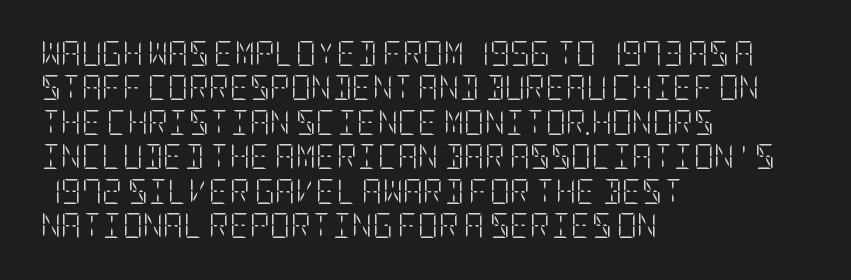
The image shows 25 px text type, upright; set left-aligned, normal line spacing (1.38x), normal letter spacing, not underlined.
